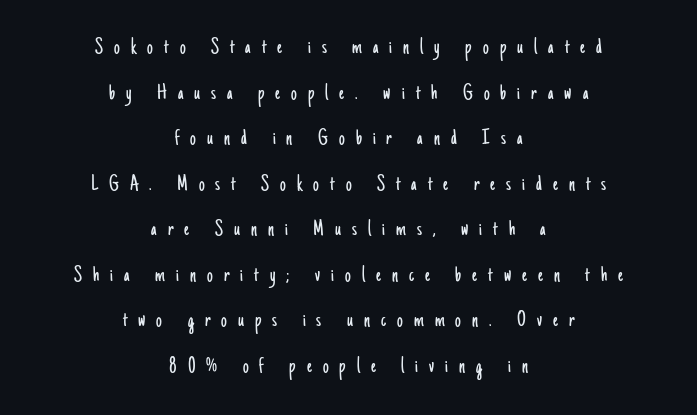
Q: Is the text bold? A: No.
Q: Is the text italic (slanted)? A: No, it is upright.
Q: Is the text underlined? A: No.
Q: How is the paragraph aligned? A: Centered.
Q: Is the spacing between letters normal or unusually wide? A: Unusually wide.
Q: Is the spacing between lines tight, normal or loose? A: Loose.
